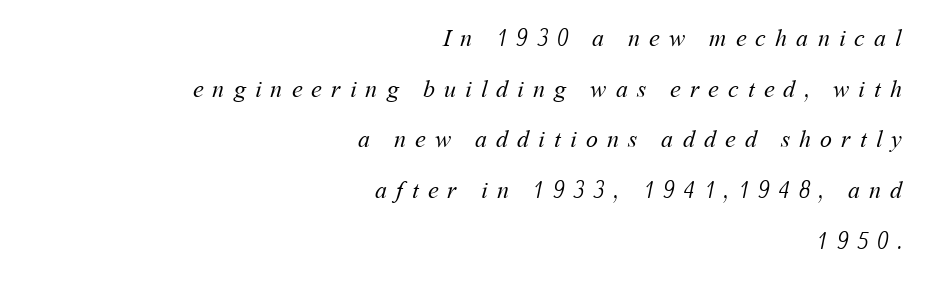
Q: Is the text bold? A: No.
Q: Is the text underlined? A: No.
Q: How is the paragraph aligned? A: Right-aligned.
Q: Is the spacing between letters normal or unusually wide? A: Unusually wide.
Q: Is the spacing between lines tight, normal or loose? A: Loose.
